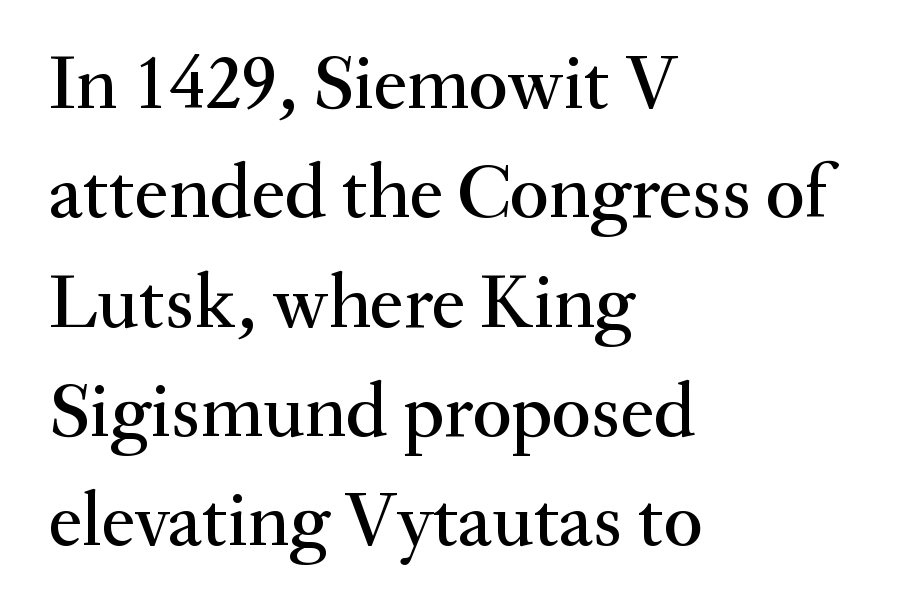
The letters advance in unequal steps, a hallmark of proportional type. The space between consecutive lines is moderate. The setting favours the left margin, as ordinary paragraphs usually do. These lines keep a tight, regular rhythm from letter to letter. This sample uses a serif face.
